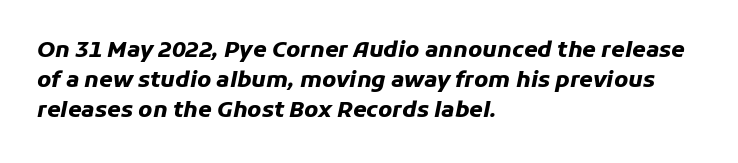
Italic: yes, the glyphs are oblique. Is the letter spacing exaggerated? No — it looks like the ordinary default. The string is rendered with underlining switched off. Reading down the block, your eye returns to a fixed left position each line. The passage shown is emphatically bold.
